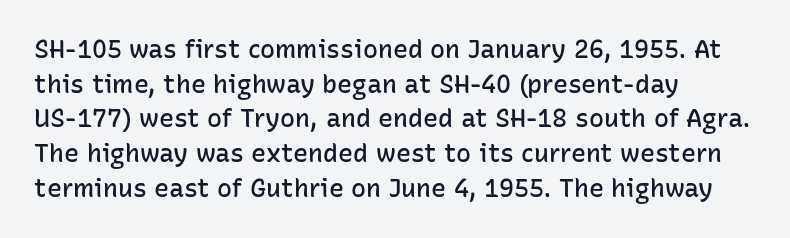
Q: Is the text bold? A: Semi-bold.
Q: Is the text italic (slanted)? A: No, it is upright.
Q: Is the text underlined? A: No.
Q: How is the paragraph aligned? A: Left-aligned.
Q: Is the spacing between letters normal or unusually wide? A: Normal.
Q: Is the spacing between lines tight, normal or loose? A: Normal.
